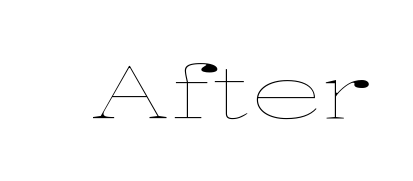
Q: Is the text bold? A: No.
Q: Is the text italic (slanted)? A: No, it is upright.
Q: Is the text underlined? A: No.
Q: Is the spacing between letters normal or unusually wide? A: Normal.
Q: Width (condensed, normal, or wide)? A: Wide.
Q: Stroke contrast? A: Low.
Q: x-height? A: Medium.
Q: Monospaced? A: No.
